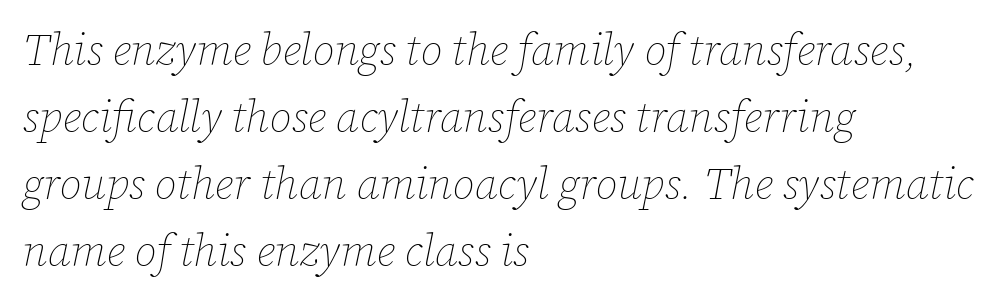
{"italic": "yes", "lean": "right", "slant_degrees": 12, "bold": "no", "weight": "thin", "width": "normal", "stroke_contrast": "low", "x_height": "medium", "monospaced": "no", "underline": "no", "align": "left", "line_spacing": "normal", "line_spacing_ratio": 1.52, "letter_spacing": "normal", "letter_spacing_em": 0.0, "glyph_px": 44}
